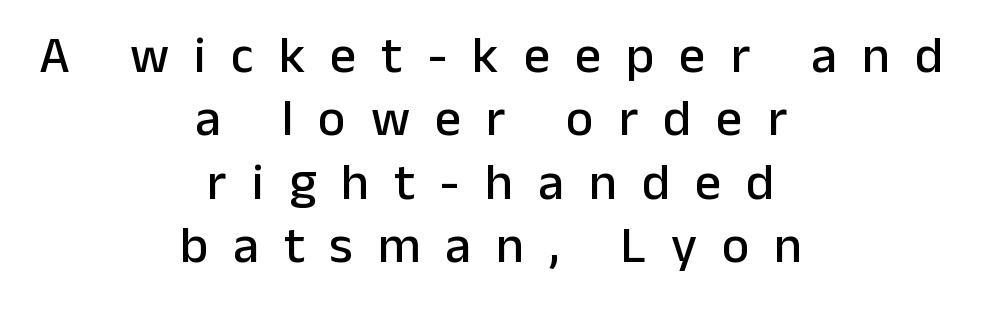
Q: Is the text italic (slanted)? A: No, it is upright.
Q: Is the typeface a serif or a sans-serif typeface? A: Sans-serif.
Q: Is the text underlined? A: No.
Q: How is the paragraph aligned? A: Centered.
Q: Is the spacing between letters normal or unusually wide? A: Unusually wide.
Q: Width (condensed, normal, or wide)? A: Normal.
Q: Stroke contrast? A: Low.
Q: x-height? A: Medium.
Q: Monospaced? A: No.
